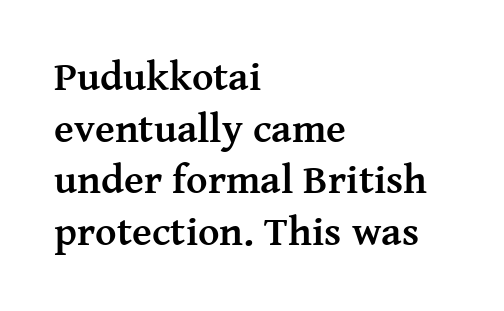
The image shows 41 px semibold serif type, upright; set left-aligned, normal line spacing (1.26x), normal letter spacing, not underlined; medium stroke contrast and a medium x-height.
